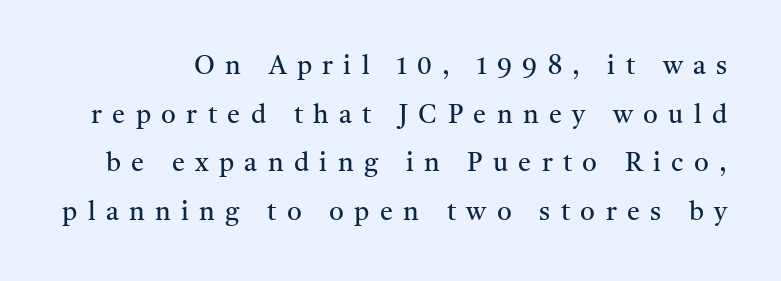
{"italic": "no", "bold": "no", "underline": "no", "line_spacing_ratio": 1.87, "letter_spacing": "wide", "letter_spacing_em": 0.4, "glyph_px": 26}
